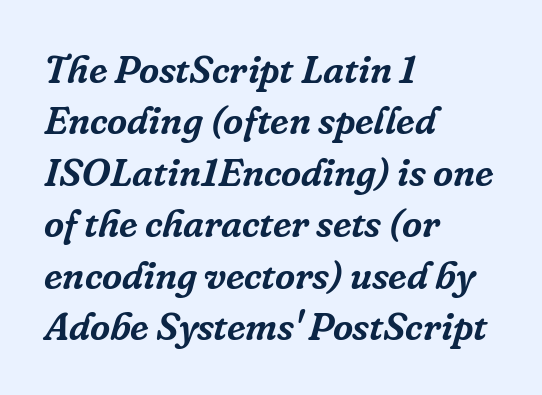
{"serif": "yes", "italic": "yes", "lean": "right", "slant_degrees": 16, "width": "normal", "stroke_contrast": "low", "x_height": "medium", "monospaced": "no", "underline": "no", "align": "left", "line_spacing": "normal", "line_spacing_ratio": 1.32, "letter_spacing": "normal", "letter_spacing_em": 0.0, "glyph_px": 39}
